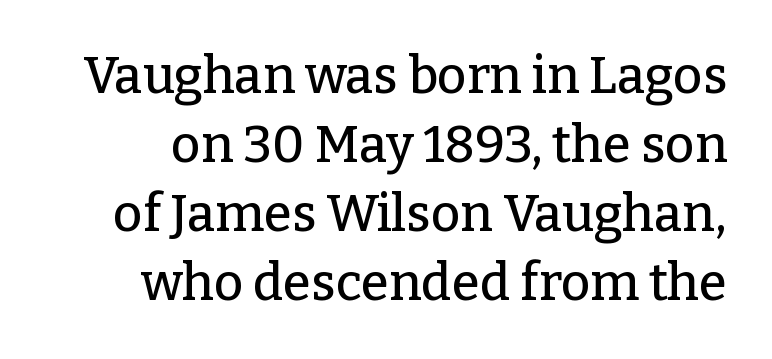
Q: Is the text italic (slanted)? A: No, it is upright.
Q: Is the typeface a serif or a sans-serif typeface? A: Serif.
Q: Is the text underlined? A: No.
Q: Is the spacing between letters normal or unusually wide? A: Normal.
Q: Is the spacing between lines tight, normal or loose? A: Normal.
Q: Width (condensed, normal, or wide)? A: Normal.
Q: Stroke contrast? A: Low.
Q: x-height? A: Medium.
Q: Monospaced? A: No.
